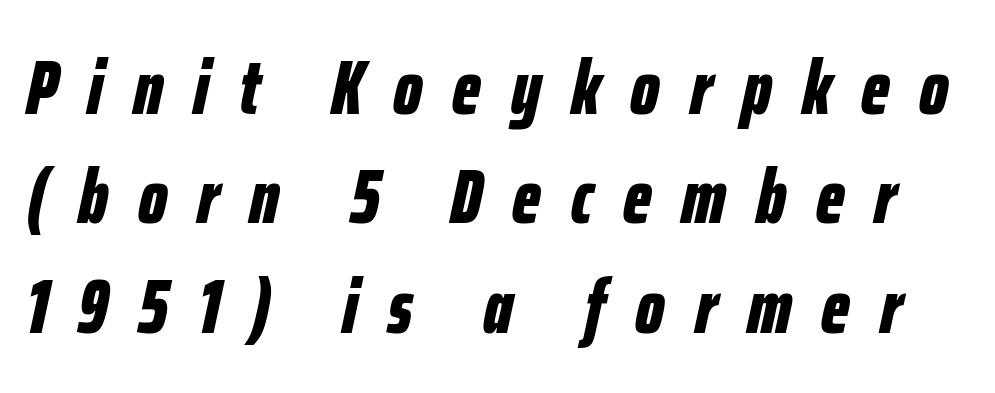
{"italic": "yes", "lean": "right", "slant_degrees": 12, "bold": "yes", "weight": "bold", "width": "condensed", "stroke_contrast": "low", "x_height": "medium", "monospaced": "no", "underline": "no", "line_spacing": "normal", "line_spacing_ratio": 1.42, "letter_spacing": "wide", "letter_spacing_em": 0.39, "glyph_px": 77}
